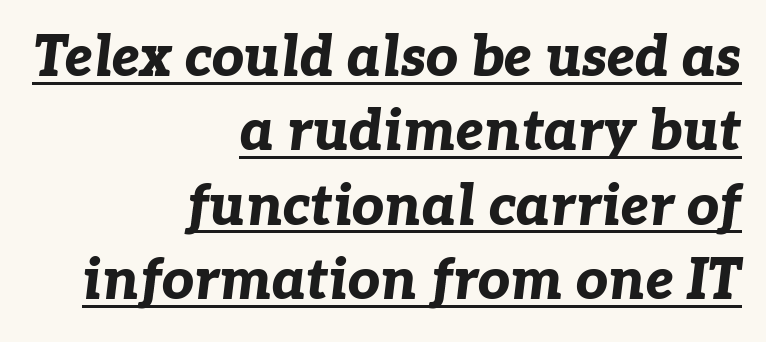
The image shows 56 px bold type, italic (leaning right); set right-aligned, normal line spacing (1.33x), normal letter spacing, underlined; low stroke contrast and a medium x-height.
